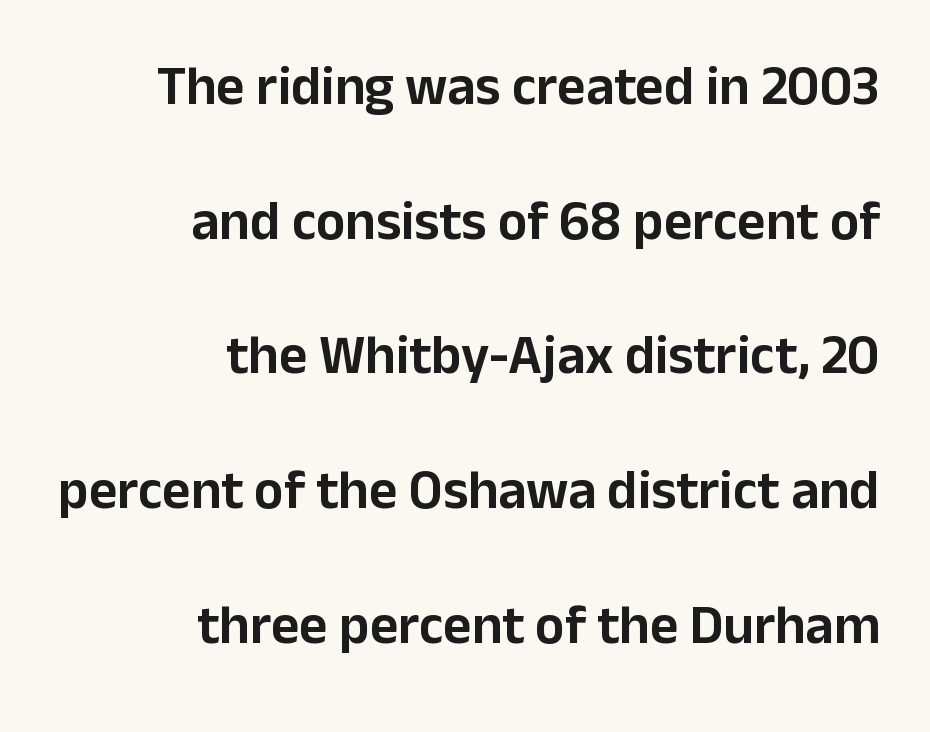
{"serif": "no", "italic": "no", "width": "normal", "stroke_contrast": "low", "x_height": "medium", "monospaced": "no", "underline": "no", "align": "right", "line_spacing": "loose", "line_spacing_ratio": 2.45, "letter_spacing": "normal", "letter_spacing_em": 0.0, "glyph_px": 55}
